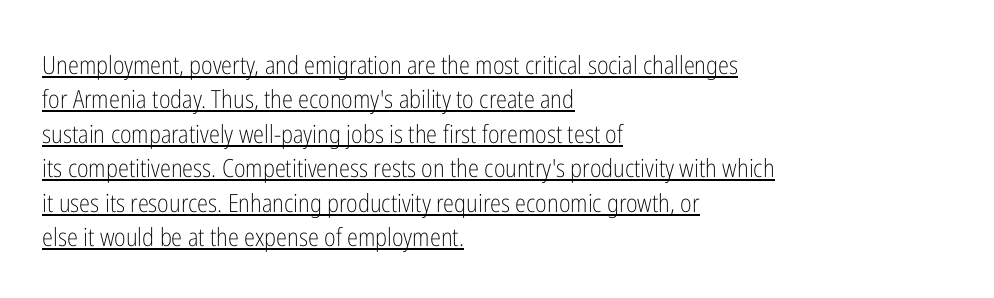
Here the glyphs are tracked normally, forming tight word shapes. Do the letters lean? They stand straight. This rendering uses left alignment, leaving the right contour irregular. Underlined type. Leading matches the norm, producing a regular column. The cut favours lightness, reaching ordinary text weight at its darkest.
